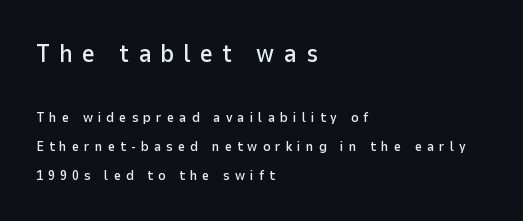
{"italic": "no", "underline": "no", "align": "left", "line_spacing": "loose", "line_spacing_ratio": 2.05, "letter_spacing": "wide", "letter_spacing_em": 0.36, "larger_block": "first", "size_ratio": 1.79, "glyph_px": 25}
